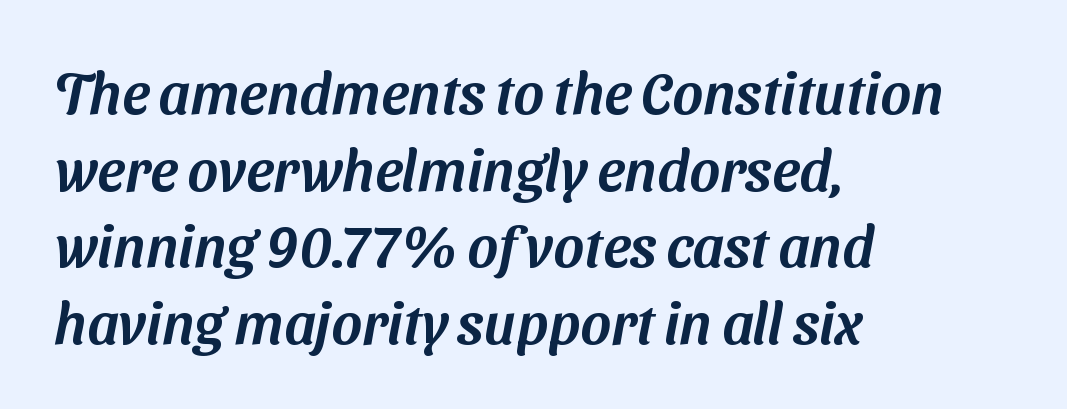
Q: Is the typeface a serif or a sans-serif typeface? A: Sans-serif.
Q: Is the text underlined? A: No.
Q: How is the paragraph aligned? A: Left-aligned.
Q: Is the spacing between letters normal or unusually wide? A: Normal.
Q: Is the spacing between lines tight, normal or loose? A: Normal.
Q: Width (condensed, normal, or wide)? A: Normal.
Q: Stroke contrast? A: Medium.
Q: x-height? A: Medium.
Q: Monospaced? A: No.
